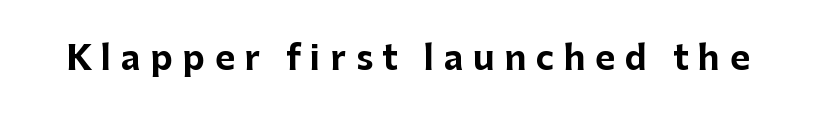
The image shows 34 px bold sans-serif type, upright; set unusually wide letter spacing (+0.28 em), not underlined; low stroke contrast and a medium x-height.
